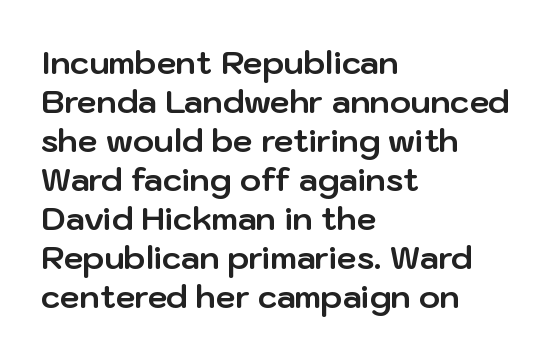
{"serif": "no", "italic": "no", "bold": "yes", "weight": "bold", "width": "normal", "stroke_contrast": "low", "x_height": "medium", "monospaced": "no", "underline": "no", "align": "left", "line_spacing_ratio": 1.22, "letter_spacing": "normal", "letter_spacing_em": 0.0, "glyph_px": 32}
